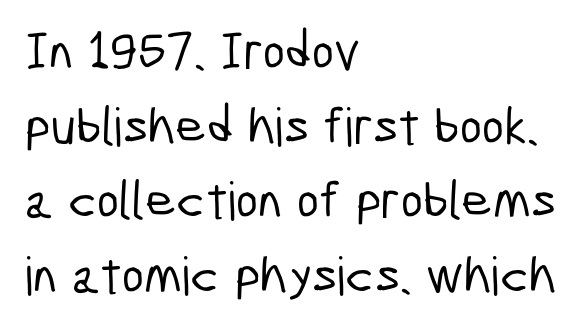
The rendering uses natural spacing where letterforms have individual widths. Default kerning and tracking; the words read as compact shapes. The glyphs are unaccompanied by any horizontal stroke below them. The rendering uses a moderate line-height, typical for paragraphs.
